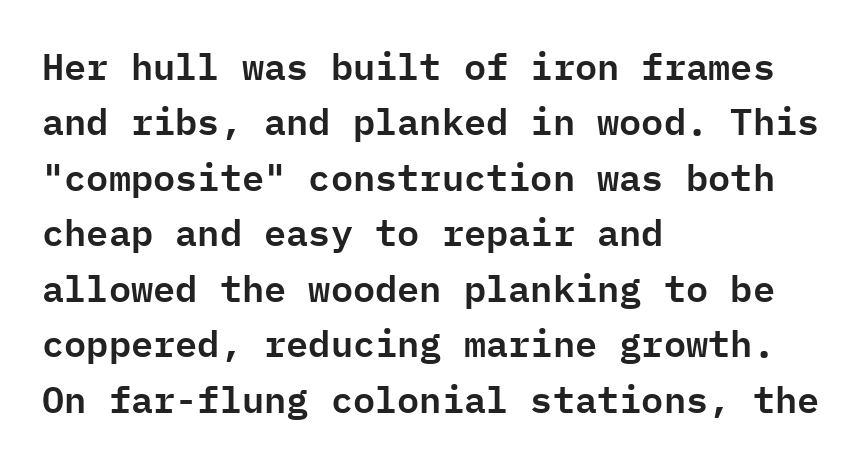
The image shows 37 px sans-serif type, upright, monospaced; set left-aligned, normal line spacing (1.5x), normal letter spacing, not underlined; low stroke contrast and a medium x-height.
